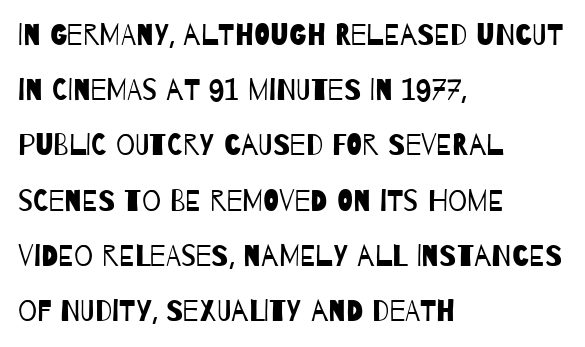
{"serif": "no", "bold": "no", "weight": "regular", "width": "condensed", "stroke_contrast": "low", "x_height": "large", "monospaced": "no", "underline": "no", "align": "left", "line_spacing_ratio": 1.84, "letter_spacing": "normal", "letter_spacing_em": 0.0, "glyph_px": 30}
